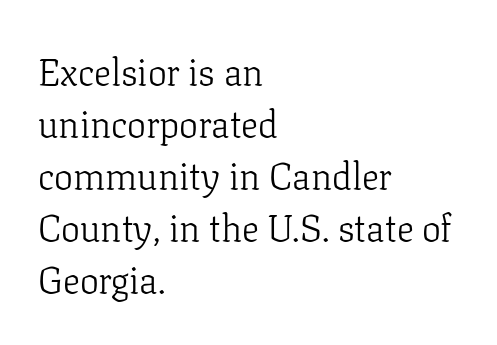
Q: Is the text bold? A: No.
Q: Is the text italic (slanted)? A: No, it is upright.
Q: Is the typeface a serif or a sans-serif typeface? A: Serif.
Q: Is the text underlined? A: No.
Q: How is the paragraph aligned? A: Left-aligned.
Q: Is the spacing between letters normal or unusually wide? A: Normal.
Q: Is the spacing between lines tight, normal or loose? A: Normal.
Q: Width (condensed, normal, or wide)? A: Normal.
Q: Stroke contrast? A: Low.
Q: x-height? A: Medium.
Q: Monospaced? A: No.
